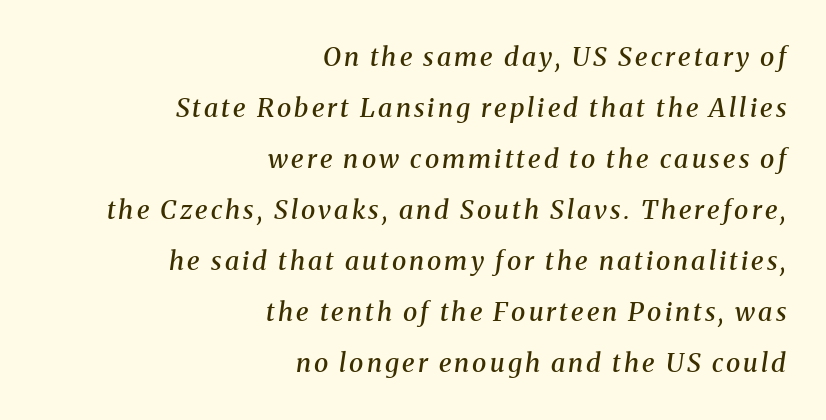
{"italic": "yes", "lean": "right", "slant_degrees": 8, "bold": "semi", "underline": "no", "align": "right", "line_spacing": "loose", "line_spacing_ratio": 1.96, "glyph_px": 26}
